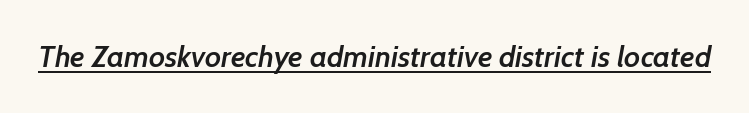
Does the type have serifs? No, each stem ends abruptly. These lines are rendered in a variable-pitch font. Words appear dense and cohesive because spacing is normal. Look at the stroke-to-counter ratio: somewhat heavy, a semibold. Decoration check: the copy is underlined.
